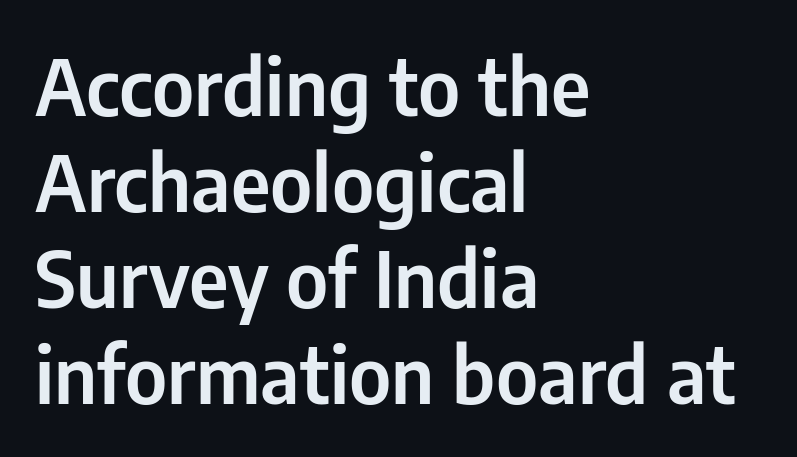
Q: Is the text italic (slanted)? A: No, it is upright.
Q: Is the typeface a serif or a sans-serif typeface? A: Sans-serif.
Q: Is the text underlined? A: No.
Q: How is the paragraph aligned? A: Left-aligned.
Q: Is the spacing between letters normal or unusually wide? A: Normal.
Q: Width (condensed, normal, or wide)? A: Condensed.
Q: Stroke contrast? A: Low.
Q: x-height? A: Medium.
Q: Monospaced? A: No.
